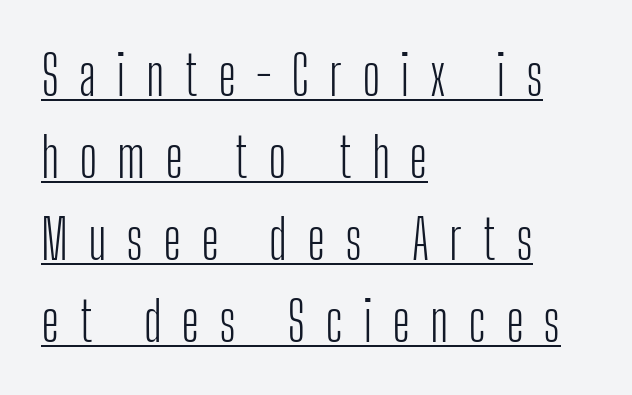
Q: Is the text bold? A: No.
Q: Is the text italic (slanted)? A: No, it is upright.
Q: Is the typeface a serif or a sans-serif typeface? A: Sans-serif.
Q: Is the text underlined? A: Yes.
Q: How is the paragraph aligned? A: Left-aligned.
Q: Is the spacing between letters normal or unusually wide? A: Unusually wide.
Q: Is the spacing between lines tight, normal or loose? A: Normal.
Q: Width (condensed, normal, or wide)? A: Condensed.
Q: Stroke contrast? A: Low.
Q: x-height? A: Medium.
Q: Monospaced? A: No.
